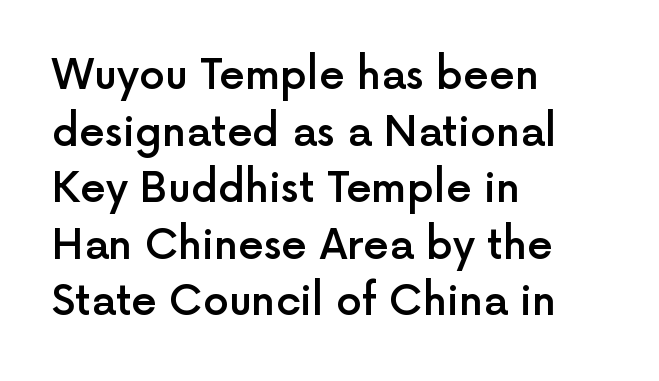
These lines are rendered in a variable-pitch font. The letters are semibold — heavier than regular but short of a full bold. In CSS terms this would be text-align: left. Notice how the stems are strictly vertical — no italics here. No word sits above an underline. Serifs: no, the terminals of the letterforms are clean.
